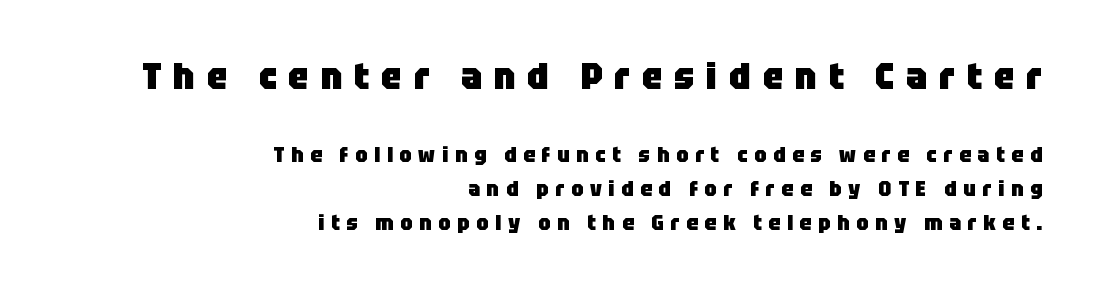
{"serif": "no", "italic": "no", "bold": "yes", "weight": "heavy", "width": "normal", "stroke_contrast": "low", "x_height": "large", "monospaced": "no", "underline": "no", "align": "right", "line_spacing": "normal", "line_spacing_ratio": 1.61, "letter_spacing": "wide", "letter_spacing_em": 0.32, "larger_block": "first", "size_ratio": 1.76, "glyph_px": 37}
